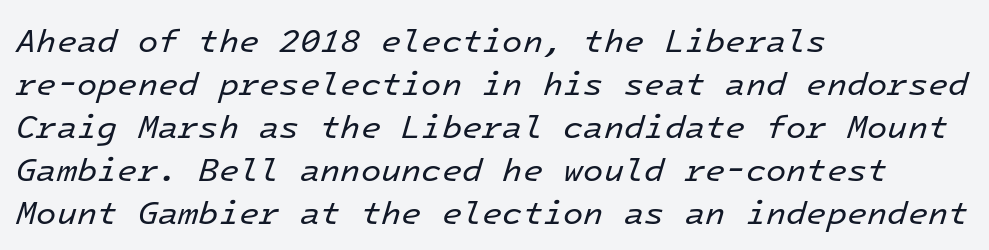
The image shows 33 px regular-weight type, italic (leaning right), monospaced; set left-aligned, normal line spacing (1.3x), normal letter spacing, not underlined; low stroke contrast and a medium x-height.
